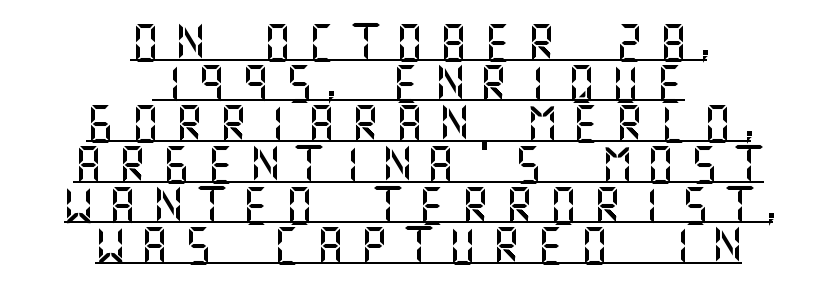
Q: Is the text italic (slanted)? A: No, it is upright.
Q: Is the typeface a serif or a sans-serif typeface? A: Sans-serif.
Q: Is the text underlined? A: Yes.
Q: How is the paragraph aligned? A: Centered.
Q: Is the spacing between letters normal or unusually wide? A: Unusually wide.
Q: Is the spacing between lines tight, normal or loose? A: Tight.
Q: Width (condensed, normal, or wide)? A: Normal.
Q: Stroke contrast? A: Medium.
Q: x-height? A: Large.
